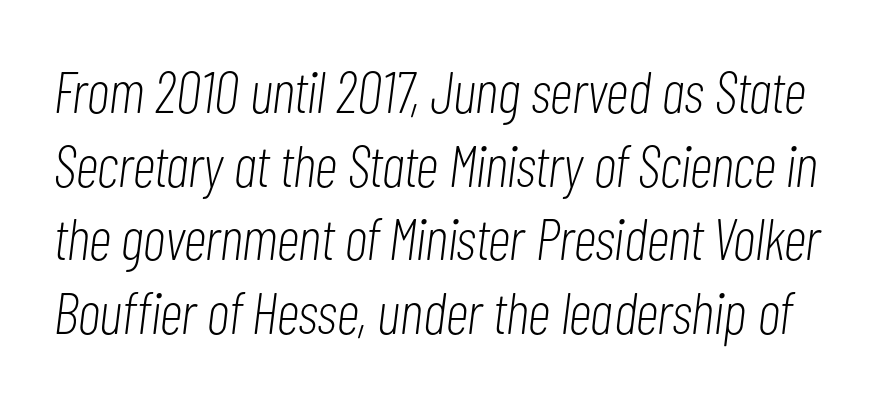
{"italic": "yes", "lean": "right", "slant_degrees": 7, "bold": "no", "weight": "light", "width": "condensed", "stroke_contrast": "low", "x_height": "medium", "monospaced": "no", "underline": "no", "line_spacing": "normal", "line_spacing_ratio": 1.25, "letter_spacing": "normal", "letter_spacing_em": 0.0, "glyph_px": 59}
